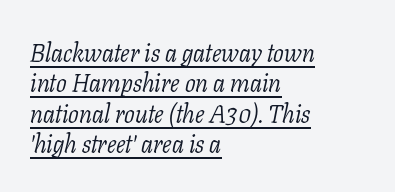
Horizontally, the lines are justified to the leading edge only. Every character sits at an angle, as italics do. Emphasis is given by a line drawn under the lettering. Does extra space separate the letters? No, they use regular spacing. Vertical stems look standard width or narrower in stroke.
